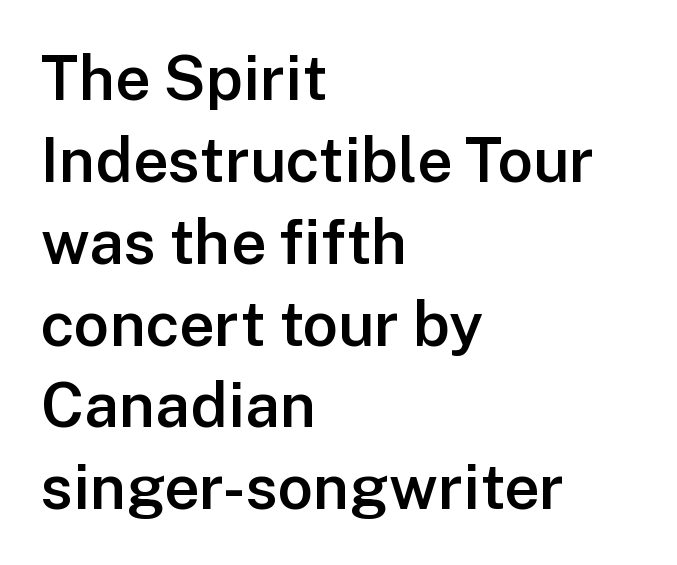
The image shows 62 px semibold sans-serif type, upright; set left-aligned, normal line spacing (1.32x), normal letter spacing, not underlined; low stroke contrast and a medium x-height.
